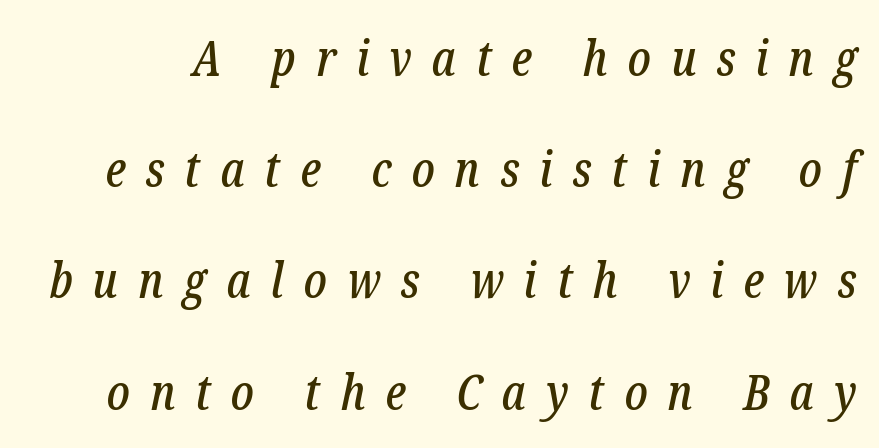
Q: Is the text italic (slanted)? A: Yes, it leans right by about 12 degrees.
Q: Is the typeface a serif or a sans-serif typeface? A: Serif.
Q: Is the text underlined? A: No.
Q: Is the spacing between letters normal or unusually wide? A: Unusually wide.
Q: Is the spacing between lines tight, normal or loose? A: Loose.
Q: Width (condensed, normal, or wide)? A: Condensed.
Q: Stroke contrast? A: Low.
Q: x-height? A: Medium.
Q: Monospaced? A: No.
